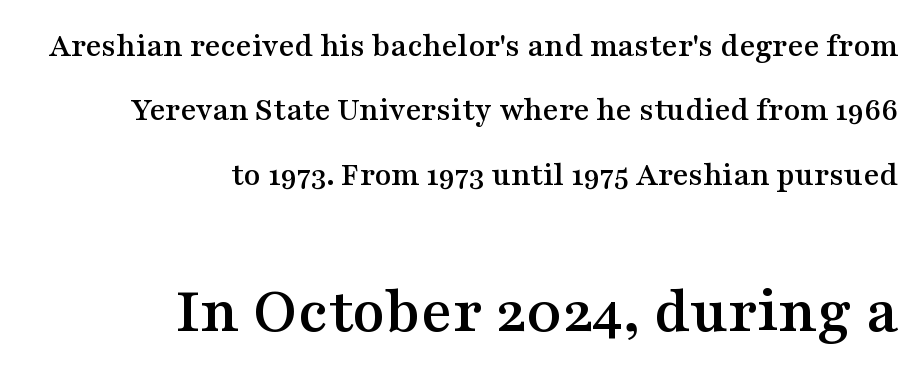
The image shows 67 px wide serif type, upright; set right-aligned, line spacing 1.89x, normal letter spacing, not underlined; the second (bottom) block is 1.97x larger; medium stroke contrast and a medium x-height.
